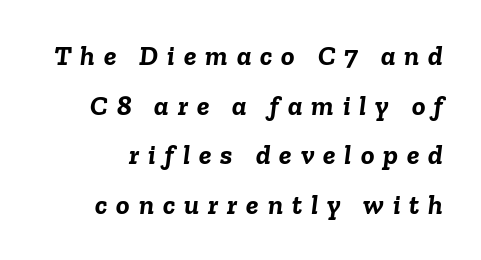
{"italic": "yes", "lean": "right", "slant_degrees": 6, "bold": "yes", "weight": "semibold", "width": "normal", "stroke_contrast": "low", "x_height": "medium", "monospaced": "no", "underline": "no", "line_spacing_ratio": 1.77, "letter_spacing": "wide", "letter_spacing_em": 0.32, "glyph_px": 28}
